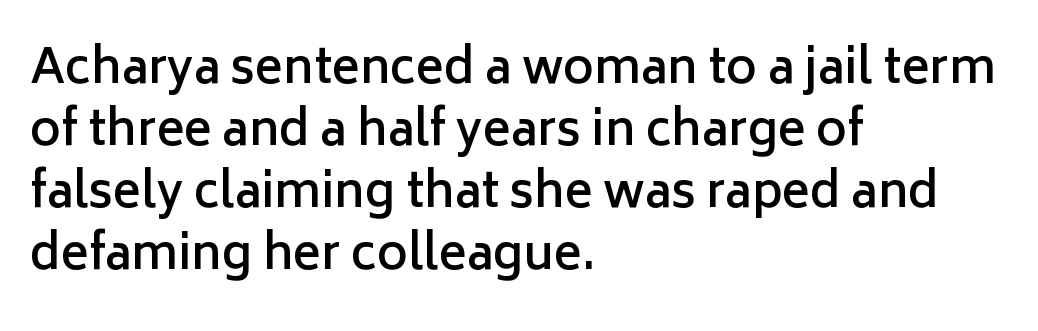
{"serif": "no", "italic": "no", "bold": "semi", "weight": "semibold", "width": "normal", "stroke_contrast": "low", "x_height": "medium", "monospaced": "no", "underline": "no", "align": "left", "line_spacing": "normal", "line_spacing_ratio": 1.32, "letter_spacing": "normal", "letter_spacing_em": 0.0, "glyph_px": 47}
